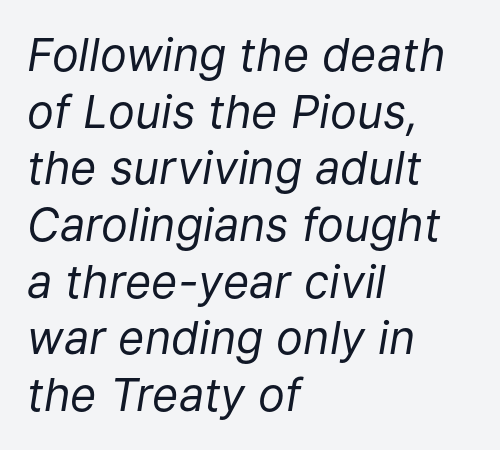
Note the varied advance widths — an 'i' is clearly narrower than an 'm'. The glyphs are unaccompanied by any horizontal stroke below them. Italic: yes, the glyphs are oblique. The block of text has a typical density, with ordinary space between rows. The weight would be labelled regular, book, light, or lighter still. Short note: letters normally spaced.
